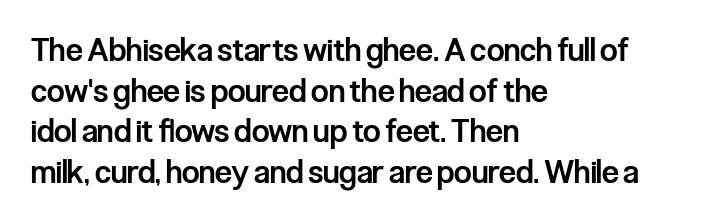
{"serif": "no", "italic": "no", "bold": "semi", "weight": "semibold", "width": "condensed", "stroke_contrast": "low", "x_height": "medium", "monospaced": "no", "underline": "no", "align": "left", "line_spacing": "normal", "line_spacing_ratio": 1.31, "letter_spacing": "normal", "letter_spacing_em": 0.0, "glyph_px": 31}
